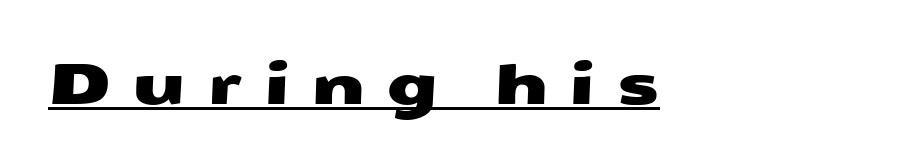
The image shows 56 px wide sans-serif type; set left-aligned, unusually wide letter spacing (+0.39 em), underlined; medium stroke contrast and a medium x-height.
